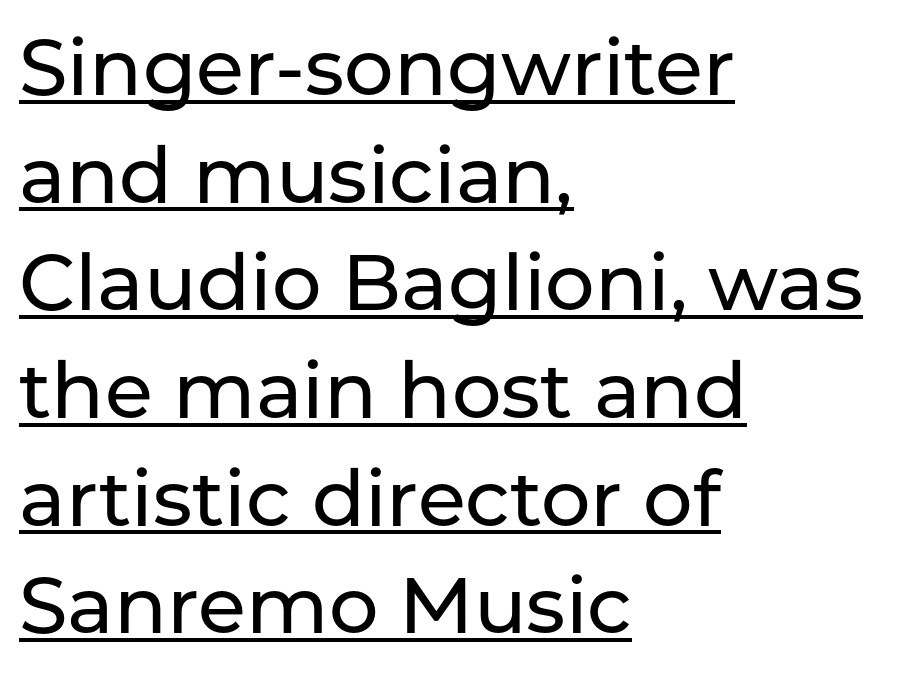
Q: Is the text italic (slanted)? A: No, it is upright.
Q: Is the typeface a serif or a sans-serif typeface? A: Sans-serif.
Q: Is the text underlined? A: Yes.
Q: How is the paragraph aligned? A: Left-aligned.
Q: Is the spacing between letters normal or unusually wide? A: Normal.
Q: Is the spacing between lines tight, normal or loose? A: Normal.
Q: Width (condensed, normal, or wide)? A: Normal.
Q: Stroke contrast? A: Low.
Q: x-height? A: Medium.
Q: Monospaced? A: No.
